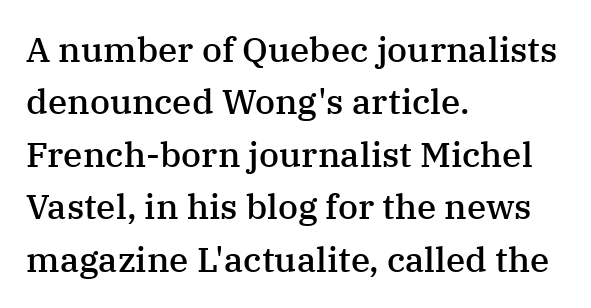
The image shows 35 px semibold serif type, upright; set left-aligned, normal line spacing (1.5x), normal letter spacing, not underlined; medium stroke contrast and a medium x-height.
